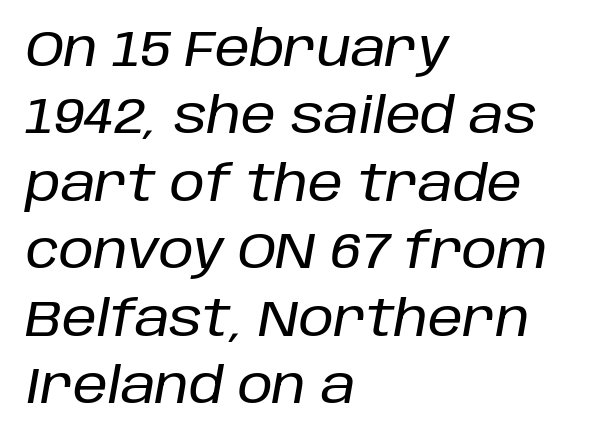
Words float on clear page, feet unadorned. The text block is weighted toward the left margin, trailing off unevenly rightward. Nothing unusual about the tracking: characters are spaced as the font intends. The face used here is proportionally spaced, like ordinary book or web type. This is oblique type, the kind used for emphasis or titles.
